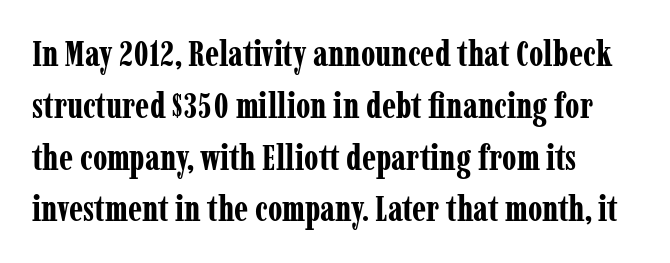
Q: Is the text bold? A: Yes.
Q: Is the text italic (slanted)? A: No, it is upright.
Q: Is the typeface a serif or a sans-serif typeface? A: Serif.
Q: Is the text underlined? A: No.
Q: How is the paragraph aligned? A: Left-aligned.
Q: Is the spacing between letters normal or unusually wide? A: Normal.
Q: Is the spacing between lines tight, normal or loose? A: Normal.
Q: Width (condensed, normal, or wide)? A: Condensed.
Q: Stroke contrast? A: Low.
Q: x-height? A: Medium.
Q: Monospaced? A: No.
